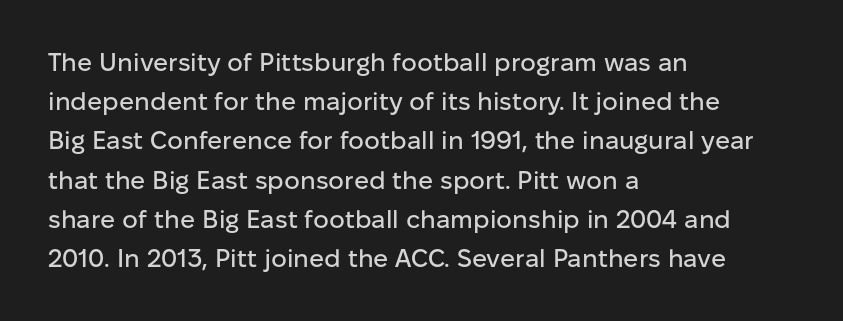
Q: Is the text italic (slanted)? A: No, it is upright.
Q: Is the text underlined? A: No.
Q: How is the paragraph aligned? A: Left-aligned.
Q: Is the spacing between letters normal or unusually wide? A: Normal.
Q: Is the spacing between lines tight, normal or loose? A: Normal.
